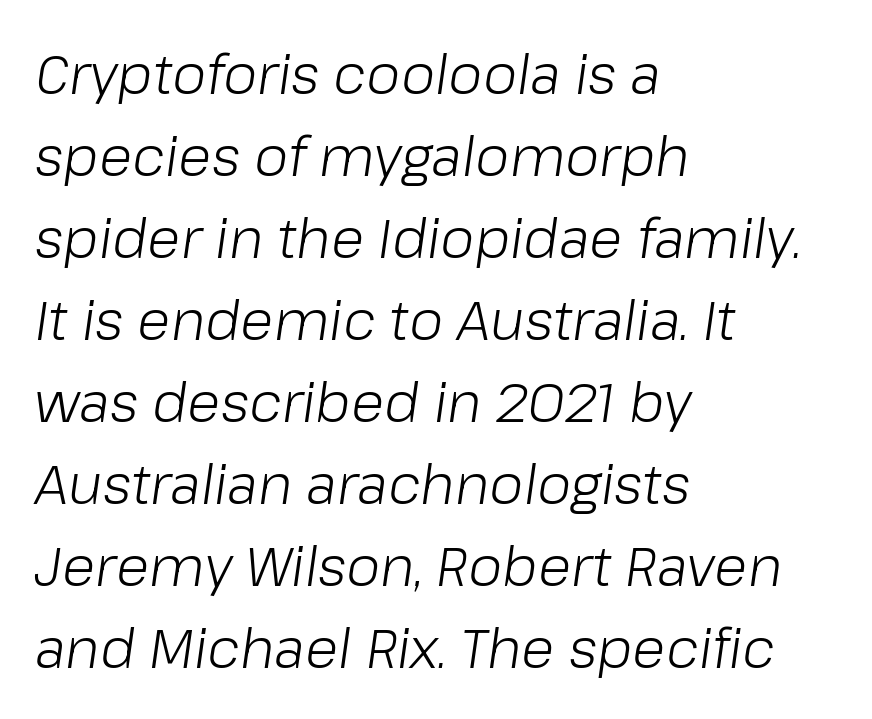
The image shows 55 px light type, italic (leaning right); set left-aligned, normal line spacing (1.49x), normal letter spacing, not underlined; low stroke contrast and a medium x-height.
